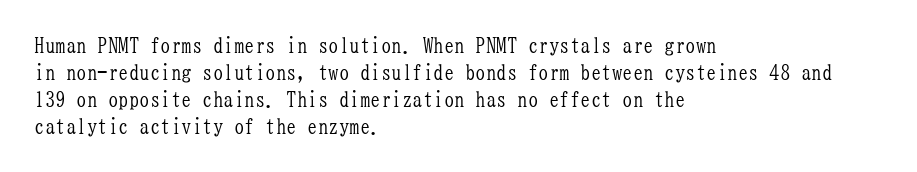
The image shows 21 px text type, upright; set left-aligned, normal line spacing (1.29x), normal letter spacing, not underlined.
